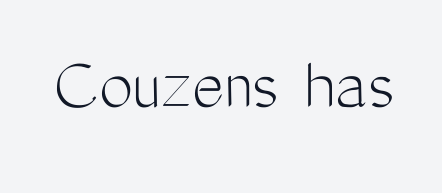
The image shows 76 px light, condensed sans-serif type, upright; set normal letter spacing, not underlined; medium stroke contrast and a medium x-height.
